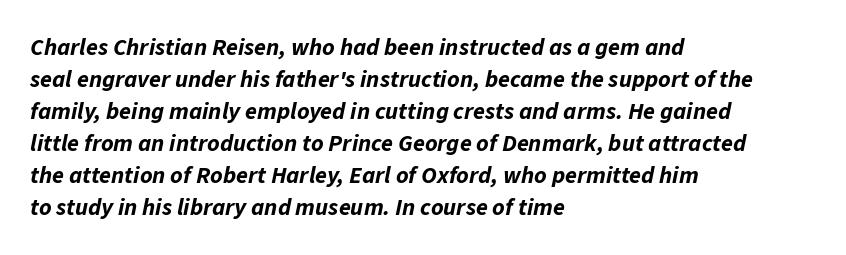
The image shows 24 px bold type, italic (leaning right); set left-aligned, normal line spacing (1.33x), normal letter spacing, not underlined.
